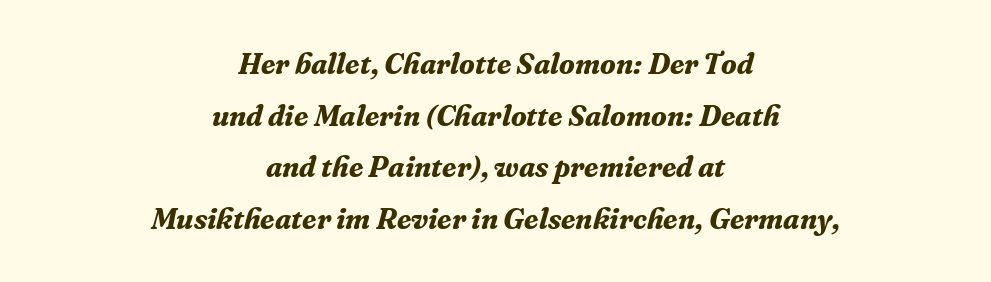
Q: Is the text bold? A: Yes.
Q: Is the text italic (slanted)? A: Yes, it leans right by about 16 degrees.
Q: Is the typeface a serif or a sans-serif typeface? A: Serif.
Q: Is the text underlined? A: No.
Q: How is the paragraph aligned? A: Centered.
Q: Is the spacing between letters normal or unusually wide? A: Normal.
Q: Width (condensed, normal, or wide)? A: Normal.
Q: Stroke contrast? A: Medium.
Q: x-height? A: Medium.
Q: Monospaced? A: No.
